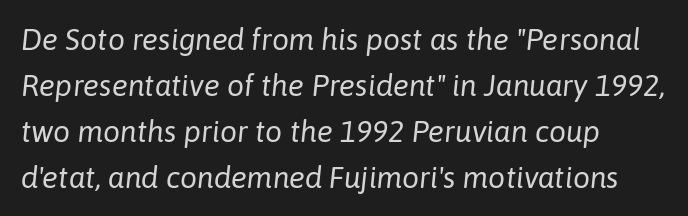
The image shows 30 px regular-weight type, italic (leaning right); set left-aligned, normal line spacing (1.53x), normal letter spacing, not underlined; low stroke contrast and a medium x-height.
